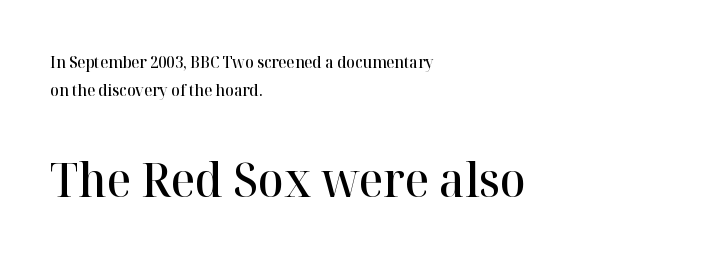
Q: Is the text bold? A: Semi-bold.
Q: Is the text italic (slanted)? A: No, it is upright.
Q: Is the typeface a serif or a sans-serif typeface? A: Serif.
Q: Is the text underlined? A: No.
Q: How is the paragraph aligned? A: Left-aligned.
Q: Is the spacing between letters normal or unusually wide? A: Normal.
Q: Which block of text is set in a larger size, the first (top) or the second (bottom)? A: The second (bottom) one.
Q: Width (condensed, normal, or wide)? A: Normal.
Q: Stroke contrast? A: High.
Q: x-height? A: Medium.
Q: Monospaced? A: No.
